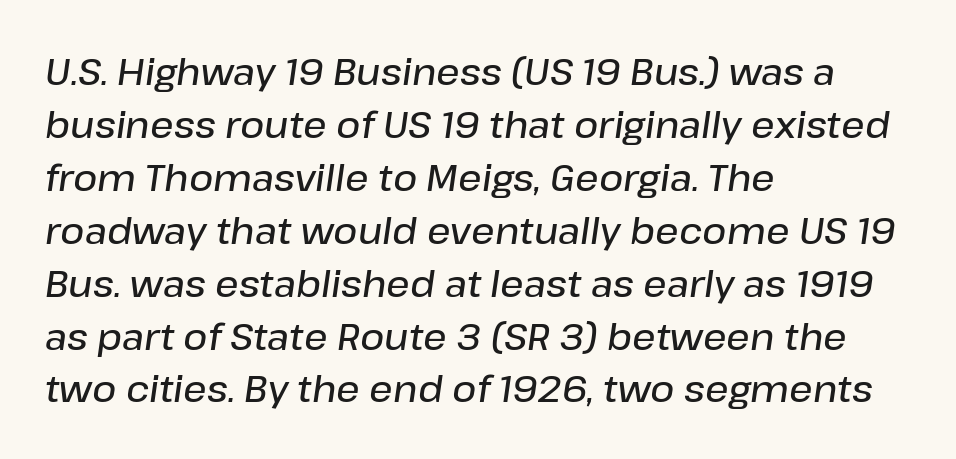
Compared with a centered layout, this one pins lines to the left instead. One glance says typical: line gaps are just what's usual. This is oblique type, the kind used for emphasis or titles. The zone under the glyphs is completely vacant.
